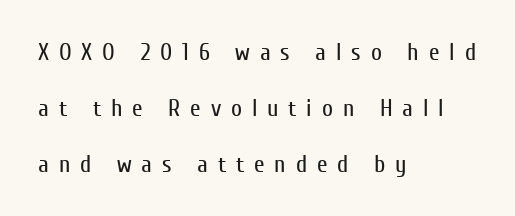
{"italic": "no", "bold": "no", "underline": "no", "align": "left", "line_spacing": "loose", "line_spacing_ratio": 2.33, "letter_spacing": "wide", "letter_spacing_em": 0.41, "glyph_px": 24}
